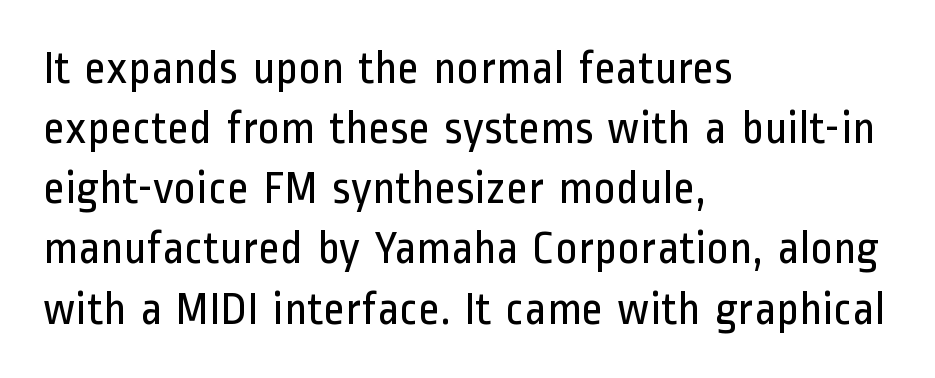
The image shows 47 px regular-weight, condensed sans-serif type, upright; set left-aligned, normal line spacing (1.28x), normal letter spacing, not underlined; low stroke contrast and a medium x-height.
